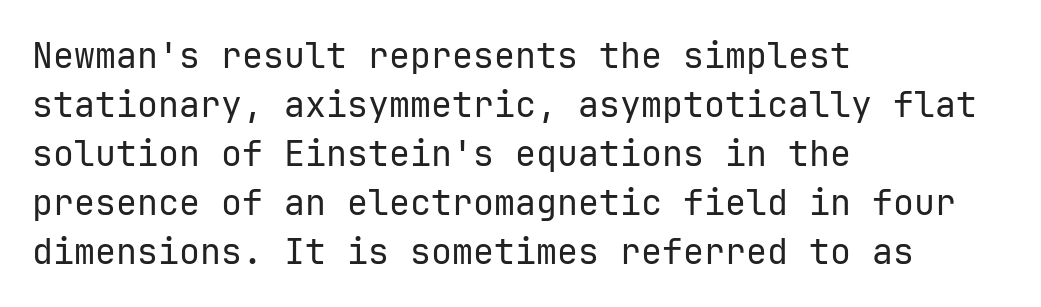
{"serif": "no", "italic": "no", "bold": "no", "weight": "regular", "width": "normal", "stroke_contrast": "low", "x_height": "medium", "monospaced": "yes", "underline": "no", "align": "left", "line_spacing": "normal", "line_spacing_ratio": 1.4, "letter_spacing": "normal", "letter_spacing_em": 0.0, "glyph_px": 35}
